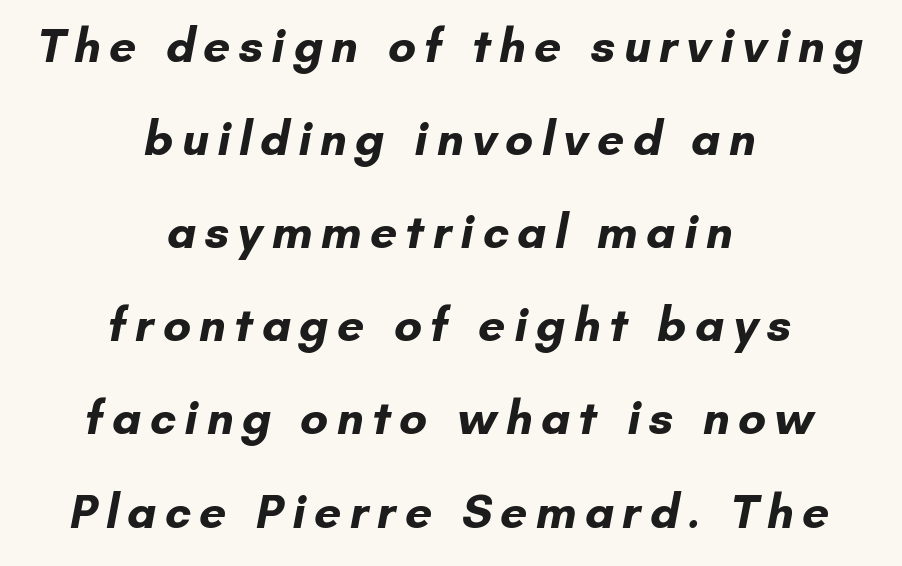
Q: Is the text bold? A: Yes.
Q: Is the typeface a serif or a sans-serif typeface? A: Sans-serif.
Q: Is the text underlined? A: No.
Q: How is the paragraph aligned? A: Centered.
Q: Is the spacing between lines tight, normal or loose? A: Loose.
Q: Width (condensed, normal, or wide)? A: Normal.
Q: Stroke contrast? A: Low.
Q: x-height? A: Small.
Q: Monospaced? A: No.
